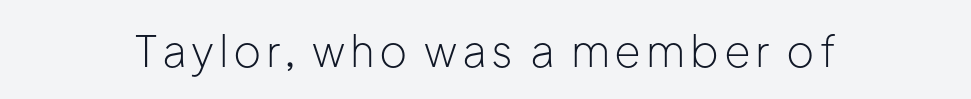
The image shows 43 px light sans-serif type, upright; set not underlined; low stroke contrast and a medium x-height.
